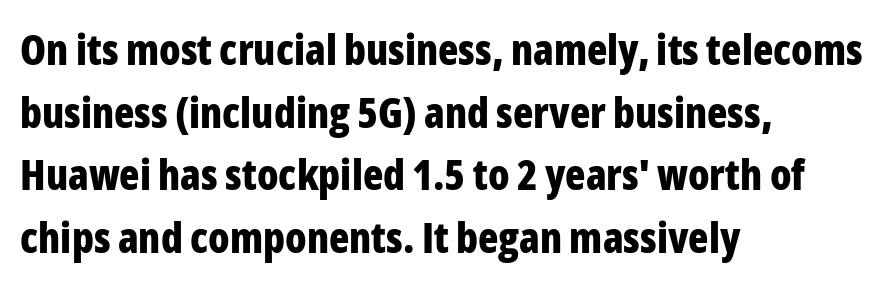
{"serif": "no", "italic": "no", "bold": "yes", "weight": "bold", "width": "condensed", "stroke_contrast": "low", "x_height": "medium", "monospaced": "no", "underline": "no", "align": "left", "line_spacing": "normal", "line_spacing_ratio": 1.49, "letter_spacing": "normal", "letter_spacing_em": 0.0, "glyph_px": 42}
